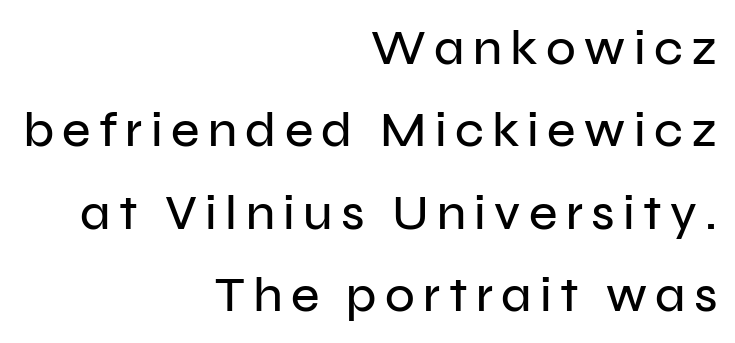
{"serif": "no", "italic": "no", "width": "normal", "stroke_contrast": "low", "x_height": "medium", "monospaced": "no", "underline": "no", "align": "right", "line_spacing": "normal", "line_spacing_ratio": 1.68, "glyph_px": 49}
